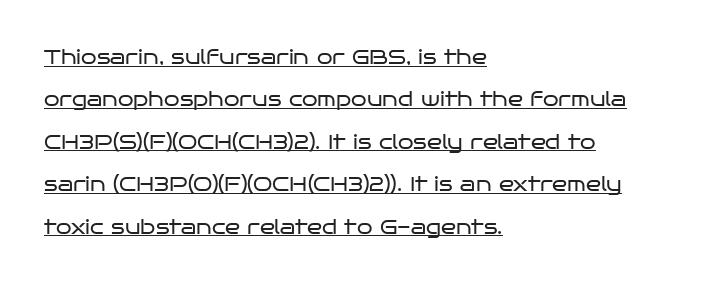
Q: Is the text bold? A: No.
Q: Is the text italic (slanted)? A: No, it is upright.
Q: Is the text underlined? A: Yes.
Q: How is the paragraph aligned? A: Left-aligned.
Q: Is the spacing between letters normal or unusually wide? A: Normal.
Q: Is the spacing between lines tight, normal or loose? A: Loose.
